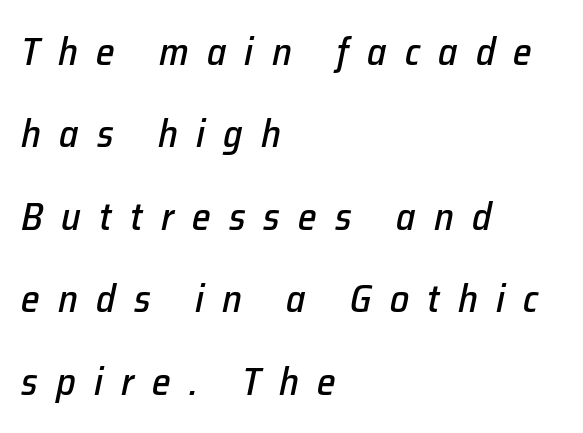
Notice how the stems are inclined rather than vertical — that's the hallmark of italics. Vertical spacing — loose. In terms of letterspacing, this is a distinctly airy, spread setting. Short and long lines alike share a common starting point at left. The letters advance in unequal steps, a hallmark of proportional type.
